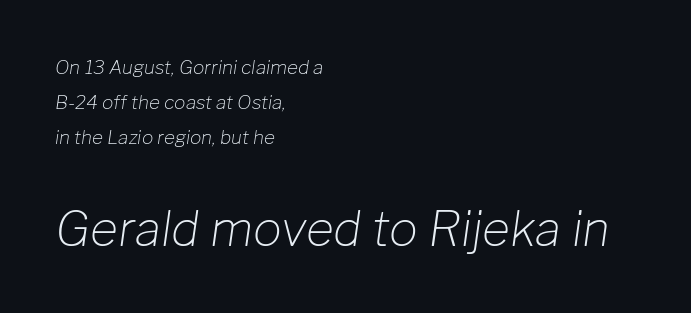
{"italic": "yes", "lean": "right", "slant_degrees": 8, "bold": "no", "weight": "light", "width": "normal", "stroke_contrast": "low", "x_height": "medium", "monospaced": "no", "underline": "no", "align": "left", "line_spacing_ratio": 1.85, "letter_spacing": "normal", "letter_spacing_em": 0.0, "larger_block": "second", "size_ratio": 2.53, "glyph_px": 48}
